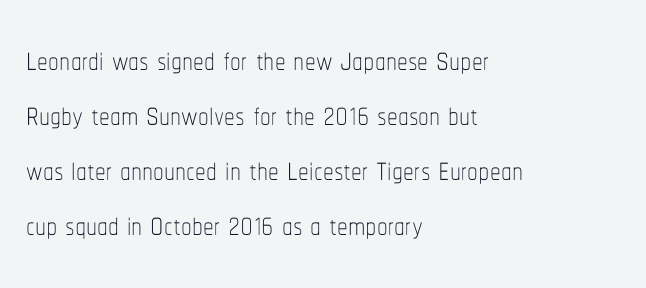
Q: Is the text bold? A: No.
Q: Is the text italic (slanted)? A: No, it is upright.
Q: Is the text underlined? A: No.
Q: How is the paragraph aligned? A: Left-aligned.
Q: Is the spacing between letters normal or unusually wide? A: Normal.
Q: Is the spacing between lines tight, normal or loose? A: Normal.
Q: Width (condensed, normal, or wide)? A: Condensed.
Q: Stroke contrast? A: Low.
Q: x-height? A: Medium.
Q: Monospaced? A: No.
